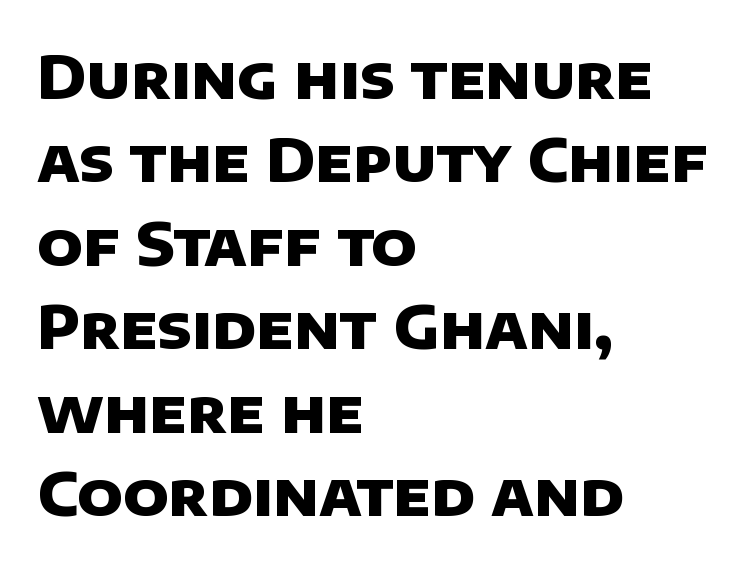
The image shows 60 px heavy sans-serif type; set left-aligned, normal line spacing (1.39x), normal letter spacing, not underlined; low stroke contrast and a large x-height.
